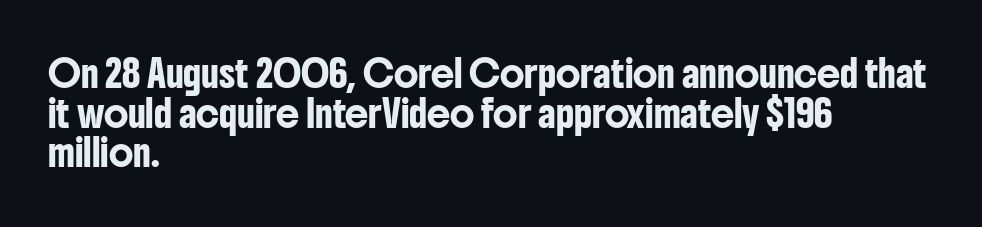
The image shows 26 px text type, upright; set left-aligned, normal line spacing (1.52x), normal letter spacing, not underlined.
